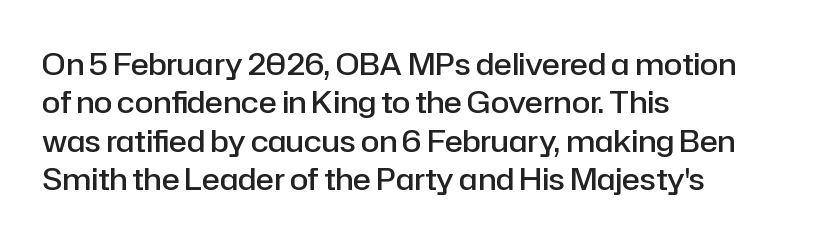
{"serif": "no", "italic": "no", "bold": "semi", "weight": "semibold", "width": "normal", "stroke_contrast": "low", "x_height": "medium", "monospaced": "no", "underline": "no", "align": "left", "line_spacing": "normal", "line_spacing_ratio": 1.28, "letter_spacing": "normal", "letter_spacing_em": 0.0, "glyph_px": 30}
